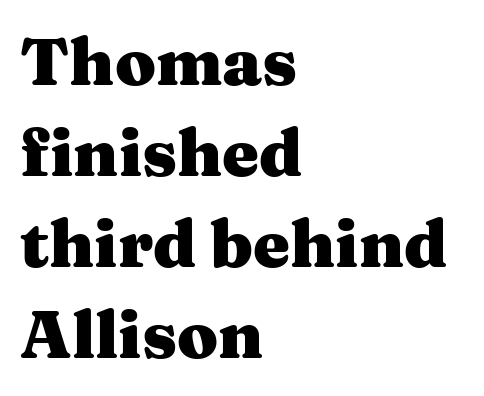
Typographic density is high because the face is bold. The face used here is proportionally spaced, like ordinary book or web type. No word sits above an underline. Does the copy run flush right? No — it runs flush left. The letters carry serifs — small finishing strokes at the ends of their stems.
